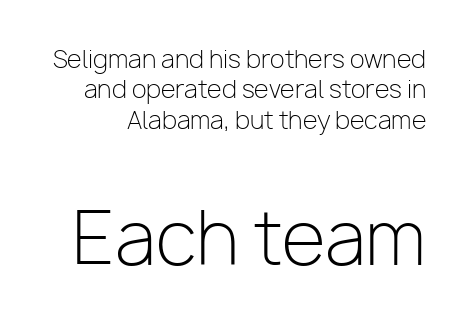
Q: Is the text bold? A: No.
Q: Is the text italic (slanted)? A: No, it is upright.
Q: Is the typeface a serif or a sans-serif typeface? A: Sans-serif.
Q: Is the text underlined? A: No.
Q: Is the spacing between letters normal or unusually wide? A: Normal.
Q: Is the spacing between lines tight, normal or loose? A: Normal.
Q: Which block of text is set in a larger size, the first (top) or the second (bottom)? A: The second (bottom) one.
Q: Width (condensed, normal, or wide)? A: Normal.
Q: Stroke contrast? A: Low.
Q: x-height? A: Medium.
Q: Monospaced? A: No.
